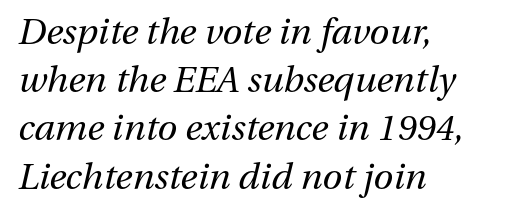
{"italic": "yes", "lean": "right", "slant_degrees": 13, "bold": "no", "weight": "regular", "width": "normal", "stroke_contrast": "medium", "x_height": "medium", "monospaced": "no", "underline": "no", "align": "left", "line_spacing": "normal", "line_spacing_ratio": 1.34, "letter_spacing": "normal", "letter_spacing_em": 0.0, "glyph_px": 36}
